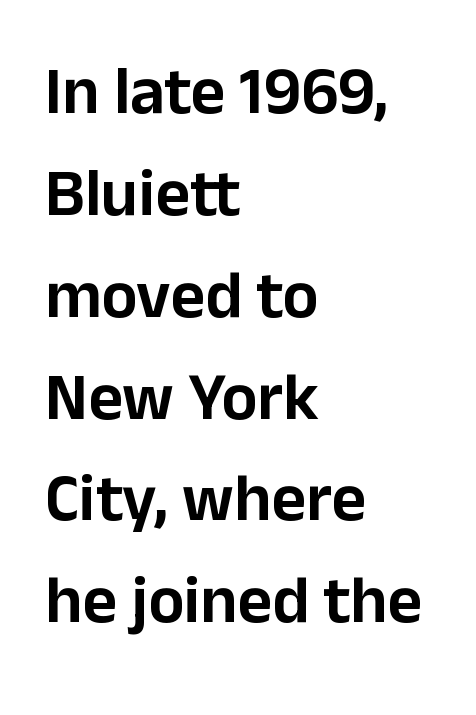
{"serif": "no", "italic": "no", "width": "normal", "stroke_contrast": "low", "x_height": "medium", "monospaced": "no", "underline": "no", "align": "left", "line_spacing": "normal", "line_spacing_ratio": 1.52, "letter_spacing": "normal", "letter_spacing_em": 0.0, "glyph_px": 67}
